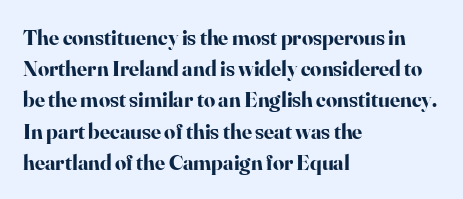
{"italic": "no", "bold": "yes", "underline": "no", "align": "left", "line_spacing": "normal", "line_spacing_ratio": 1.42, "letter_spacing": "normal", "letter_spacing_em": 0.0, "glyph_px": 22}
